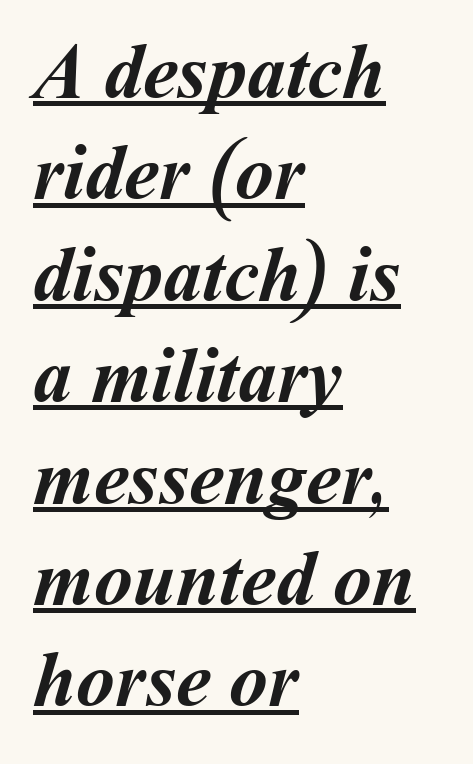
The passage shown has conventional tracking throughout. Each new line begins a customary step beneath the previous one. Think of a printed novel: that variable character pitch is what you see here. The face used here has the dense, thick strokes of a bold.
